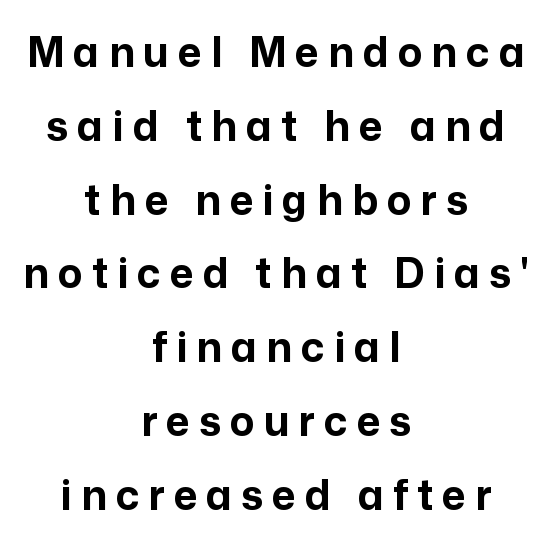
Glyph-to-glyph distance is far greater than everyday printed text. Descender tails drop into unmarked territory. Vertical strokes here are truly vertical. Is this a sans? Yes — the strokes have no serifs. The face used here is proportionally spaced, like ordinary book or web type. This rendering uses center alignment, leaving both contours irregular but symmetric.
